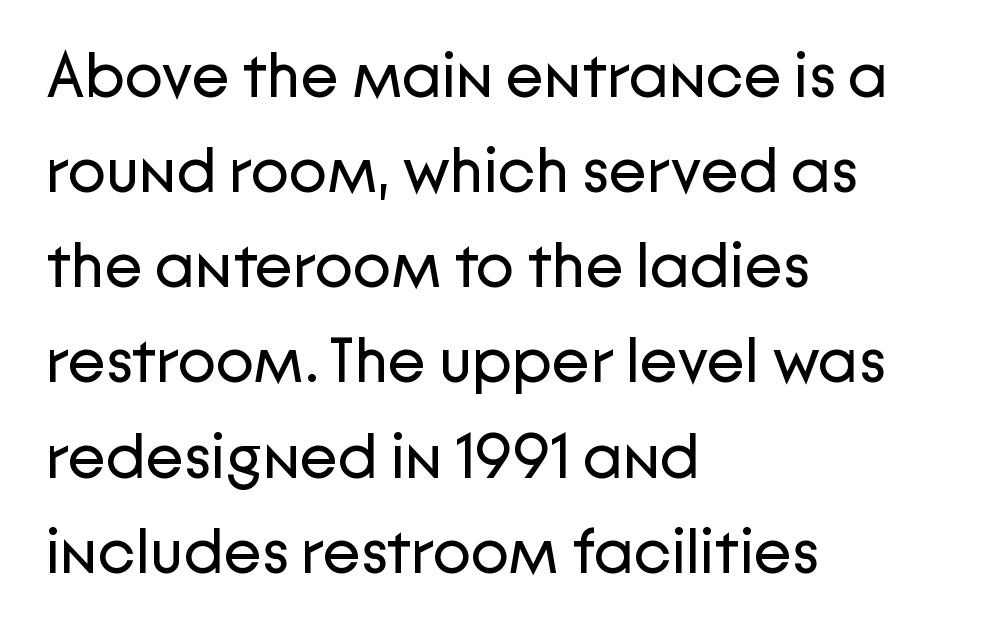
Horizontally, the lines are justified to the leading edge only. Looks like regular typesetting: each glyph gets only the width it needs. The rows are spaced the way most documents space them. Is this a sans? Yes — the strokes have no serifs.
